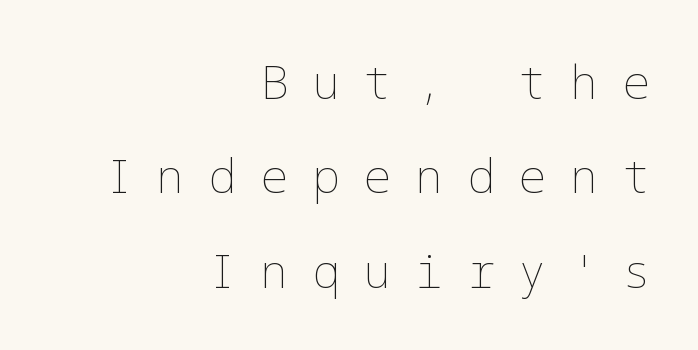
Q: Is the text bold? A: No.
Q: Is the text italic (slanted)? A: No, it is upright.
Q: Is the text underlined? A: No.
Q: How is the paragraph aligned? A: Right-aligned.
Q: Is the spacing between letters normal or unusually wide? A: Unusually wide.
Q: Is the spacing between lines tight, normal or loose? A: Loose.
Q: Width (condensed, normal, or wide)? A: Normal.
Q: Stroke contrast? A: Low.
Q: x-height? A: Medium.
